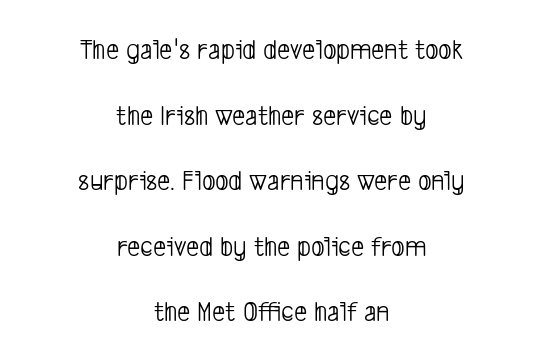
Q: Is the text bold? A: No.
Q: Is the typeface a serif or a sans-serif typeface? A: Sans-serif.
Q: Is the text underlined? A: No.
Q: How is the paragraph aligned? A: Centered.
Q: Is the spacing between letters normal or unusually wide? A: Normal.
Q: Is the spacing between lines tight, normal or loose? A: Loose.
Q: Width (condensed, normal, or wide)? A: Condensed.
Q: Stroke contrast? A: Low.
Q: x-height? A: Medium.
Q: Monospaced? A: No.
